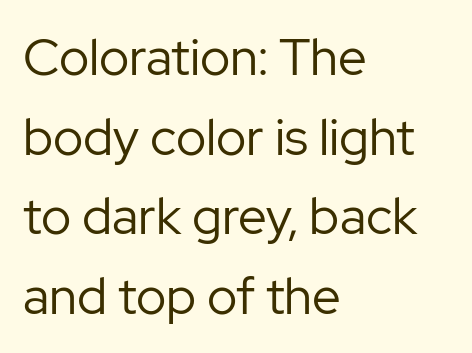
Q: Is the text bold? A: No.
Q: Is the text italic (slanted)? A: No, it is upright.
Q: Is the typeface a serif or a sans-serif typeface? A: Sans-serif.
Q: Is the text underlined? A: No.
Q: How is the paragraph aligned? A: Left-aligned.
Q: Is the spacing between letters normal or unusually wide? A: Normal.
Q: Is the spacing between lines tight, normal or loose? A: Normal.
Q: Width (condensed, normal, or wide)? A: Normal.
Q: Stroke contrast? A: Low.
Q: x-height? A: Medium.
Q: Monospaced? A: No.
